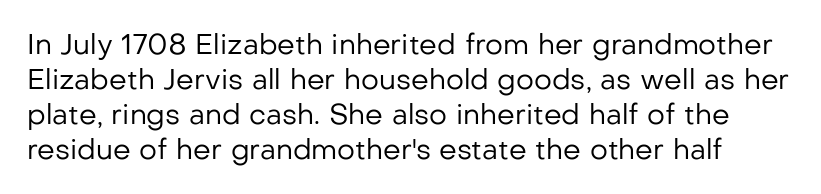
The image shows 28 px regular-weight sans-serif type, upright; set normal line spacing (1.25x), normal letter spacing, not underlined; low stroke contrast and a medium x-height.
